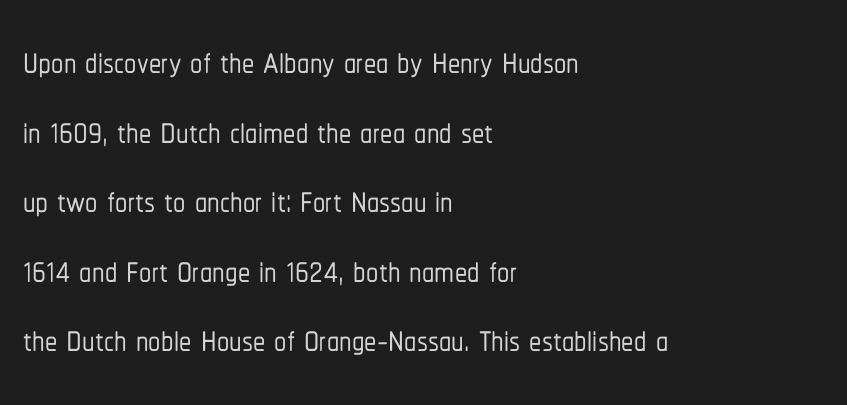
Vertical strokes here are truly vertical. The words here are not underlined. Is the block centered? No — it sits flush against the left margin. Is the letter spacing exaggerated? No — it looks like the ordinary default. Each letter keeps its own natural width here, so spacing adapts to shape. How would I describe the line gaps? Plain and ordinary.
